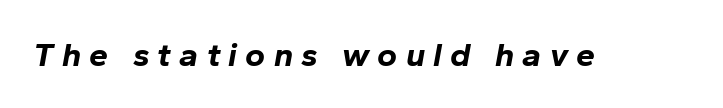
The image shows 34 px bold type, italic (leaning right); set unusually wide letter spacing (+0.24 em), not underlined; low stroke contrast and a medium x-height.
